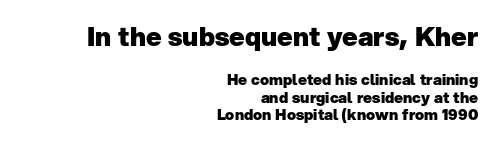
Q: Is the text bold? A: Yes.
Q: Is the text italic (slanted)? A: No, it is upright.
Q: Is the text underlined? A: No.
Q: How is the paragraph aligned? A: Right-aligned.
Q: Is the spacing between letters normal or unusually wide? A: Normal.
Q: Which block of text is set in a larger size, the first (top) or the second (bottom)? A: The first (top) one.
